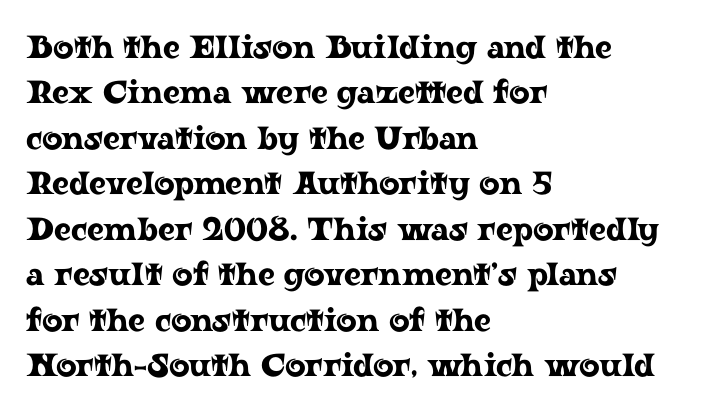
The image shows 32 px wide serif type, upright; set left-aligned, normal line spacing (1.42x), normal letter spacing, not underlined; low stroke contrast and a medium x-height.
